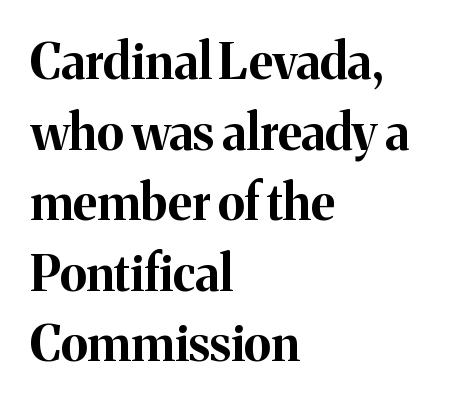
Q: Is the text bold? A: Yes.
Q: Is the text italic (slanted)? A: No, it is upright.
Q: Is the typeface a serif or a sans-serif typeface? A: Serif.
Q: Is the text underlined? A: No.
Q: How is the paragraph aligned? A: Left-aligned.
Q: Is the spacing between letters normal or unusually wide? A: Normal.
Q: Is the spacing between lines tight, normal or loose? A: Normal.
Q: Width (condensed, normal, or wide)? A: Normal.
Q: Stroke contrast? A: Medium.
Q: x-height? A: Medium.
Q: Monospaced? A: No.
